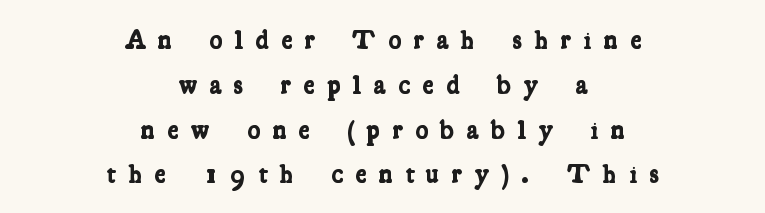
{"bold": "yes", "underline": "no", "align": "center", "line_spacing": "normal", "line_spacing_ratio": 1.66, "letter_spacing": "wide", "letter_spacing_em": 0.45, "glyph_px": 27}
